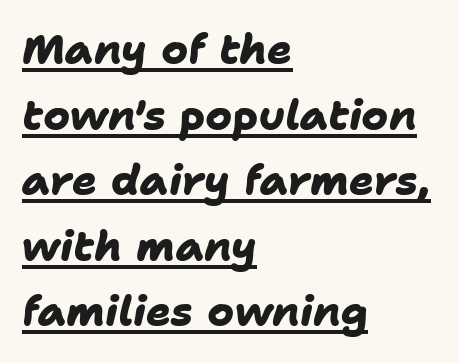
Q: Is the text bold? A: Yes.
Q: Is the typeface a serif or a sans-serif typeface? A: Sans-serif.
Q: Is the text underlined? A: Yes.
Q: How is the paragraph aligned? A: Left-aligned.
Q: Is the spacing between letters normal or unusually wide? A: Normal.
Q: Is the spacing between lines tight, normal or loose? A: Normal.
Q: Width (condensed, normal, or wide)? A: Normal.
Q: Stroke contrast? A: Low.
Q: x-height? A: Medium.
Q: Monospaced? A: No.
